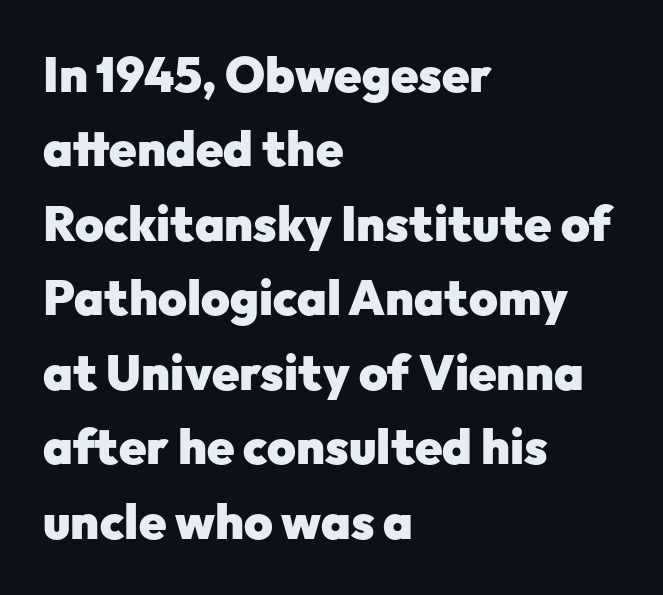
The image shows 49 px heavy sans-serif type, upright; set left-aligned, normal line spacing (1.52x), normal letter spacing, not underlined; low stroke contrast and a medium x-height.
